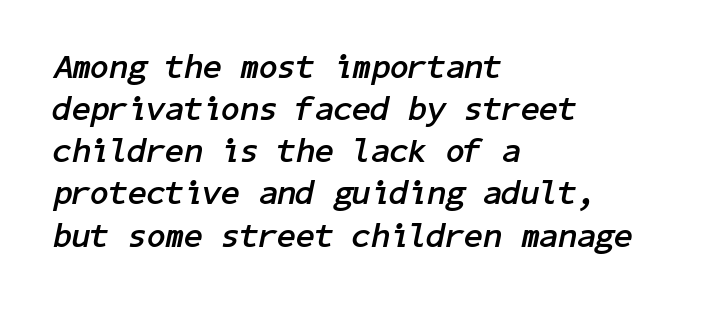
{"italic": "yes", "lean": "right", "slant_degrees": 11, "bold": "yes", "weight": "semibold", "width": "normal", "stroke_contrast": "low", "x_height": "medium", "underline": "no", "align": "left", "line_spacing_ratio": 1.24, "letter_spacing": "normal", "letter_spacing_em": 0.0, "glyph_px": 34}
